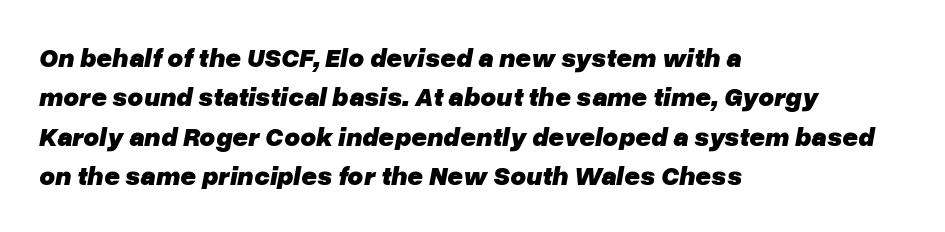
The zone under the glyphs is completely vacant. The vertical gap from one line to the next is medium. Tall strokes in this sample are angled rather than plumb. I'd describe the lettering as bold — thick and assertive.
